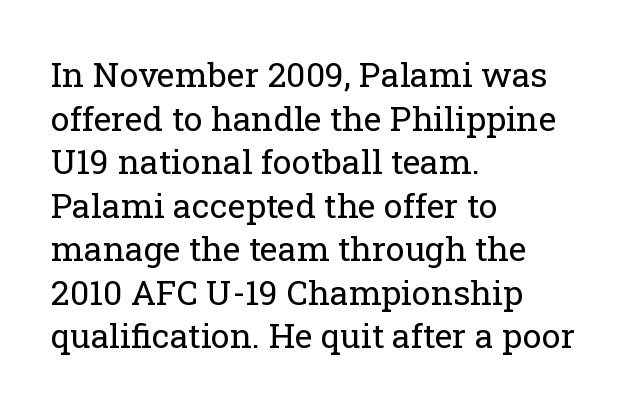
The image shows 34 px regular-weight serif type, upright; set left-aligned, normal line spacing (1.28x), normal letter spacing, not underlined; low stroke contrast and a medium x-height.
